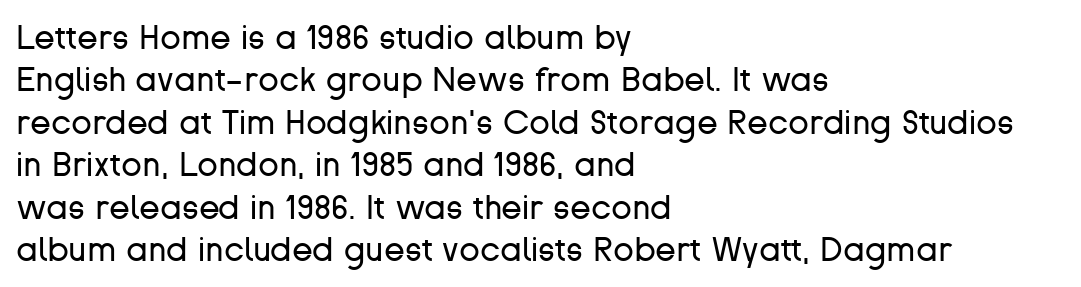
The image shows 34 px regular-weight sans-serif type, upright; set left-aligned, normal line spacing (1.25x), normal letter spacing, not underlined; low stroke contrast and a medium x-height.
